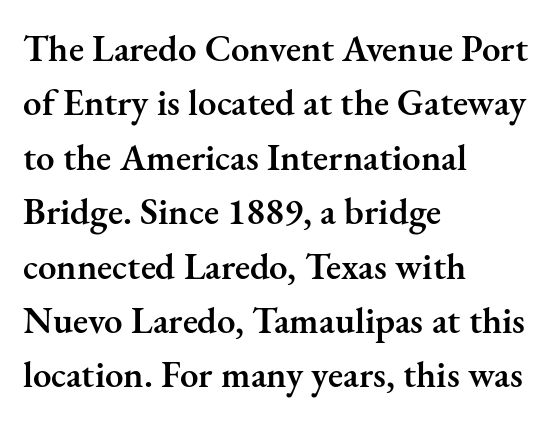
This rendering employs a face with finishing strokes, i.e., a serif. Honestly, the letter spacing is just normal — you wouldn't notice it. Nope, not italic — everything's standing straight. Alignment: flush left.
